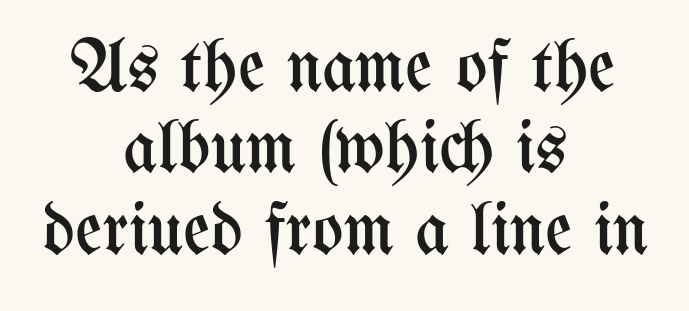
Spacing between characters is what you'd get straight out of the box. Clear beneath every line of the passage. You could not count columns in this text — the font is proportionally spaced. These glyphs show unthickened strokes, regular width or finer. Quick note: not italic, upright.
